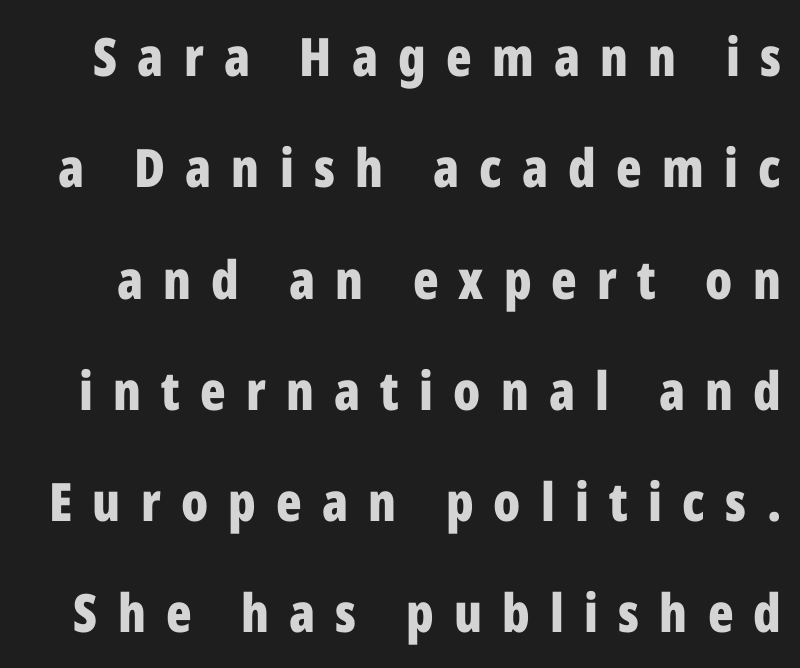
Q: Is the text bold? A: Yes.
Q: Is the text italic (slanted)? A: No, it is upright.
Q: Is the typeface a serif or a sans-serif typeface? A: Sans-serif.
Q: Is the text underlined? A: No.
Q: Is the spacing between letters normal or unusually wide? A: Unusually wide.
Q: Is the spacing between lines tight, normal or loose? A: Loose.
Q: Width (condensed, normal, or wide)? A: Condensed.
Q: Stroke contrast? A: Low.
Q: x-height? A: Medium.
Q: Monospaced? A: No.
